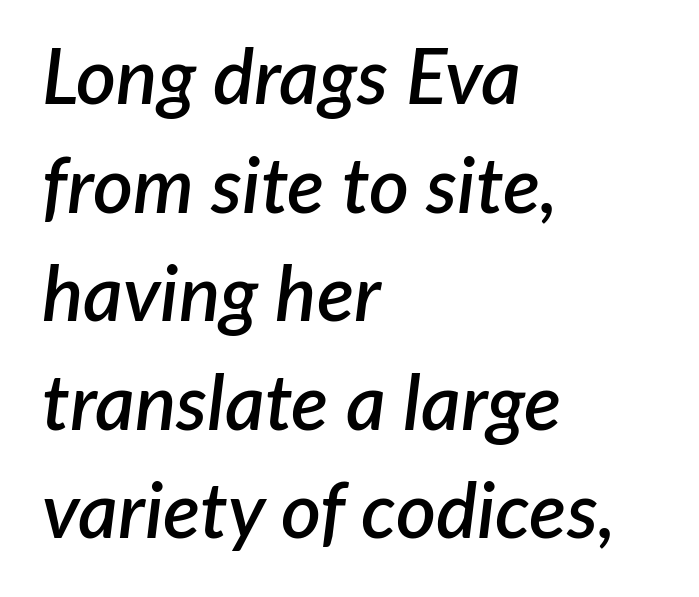
{"italic": "yes", "lean": "right", "slant_degrees": 7, "bold": "semi", "weight": "semibold", "width": "normal", "stroke_contrast": "low", "x_height": "medium", "monospaced": "no", "underline": "no", "align": "left", "line_spacing": "normal", "line_spacing_ratio": 1.41, "letter_spacing": "normal", "letter_spacing_em": 0.0, "glyph_px": 77}
